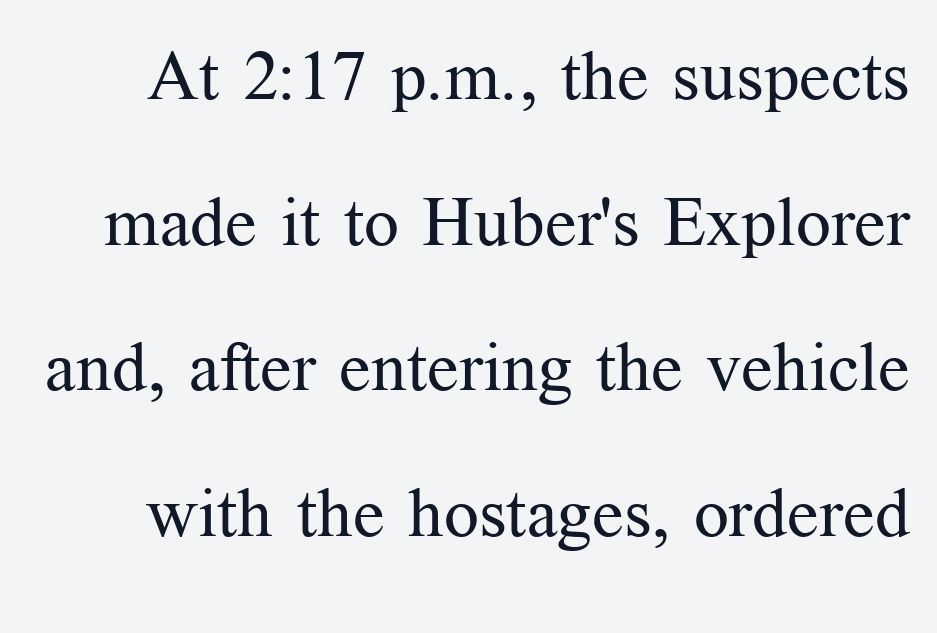
{"serif": "yes", "italic": "no", "bold": "no", "weight": "regular", "width": "normal", "stroke_contrast": "medium", "x_height": "medium", "monospaced": "no", "underline": "no", "line_spacing": "loose", "line_spacing_ratio": 2.11, "letter_spacing": "normal", "letter_spacing_em": 0.0, "glyph_px": 69}
